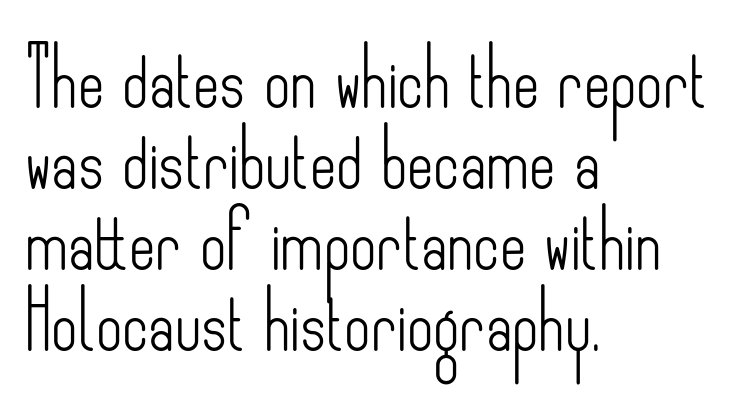
{"serif": "no", "italic": "no", "bold": "no", "weight": "light", "width": "condensed", "stroke_contrast": "low", "x_height": "small", "monospaced": "no", "underline": "no", "align": "left", "line_spacing": "normal", "line_spacing_ratio": 1.42, "letter_spacing": "normal", "letter_spacing_em": 0.0, "glyph_px": 57}
